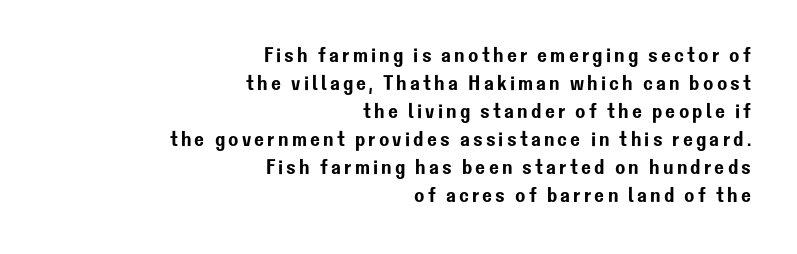
Q: Is the text italic (slanted)? A: No, it is upright.
Q: Is the text underlined? A: No.
Q: How is the paragraph aligned? A: Right-aligned.
Q: Is the spacing between lines tight, normal or loose? A: Normal.
